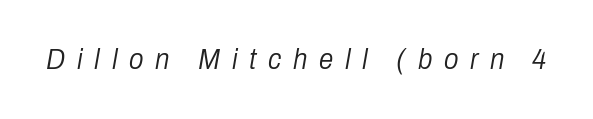
The image shows 29 px light, condensed type, italic (leaning right); set unusually wide letter spacing (+0.4 em), not underlined; low stroke contrast and a medium x-height.
